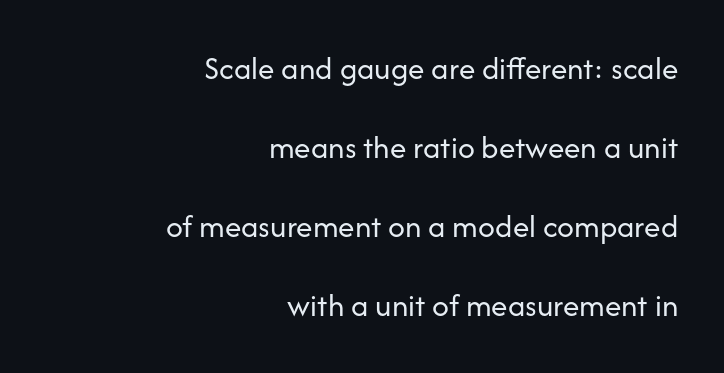
Q: Is the text bold? A: No.
Q: Is the text italic (slanted)? A: No, it is upright.
Q: Is the typeface a serif or a sans-serif typeface? A: Sans-serif.
Q: Is the text underlined? A: No.
Q: How is the paragraph aligned? A: Right-aligned.
Q: Is the spacing between letters normal or unusually wide? A: Normal.
Q: Is the spacing between lines tight, normal or loose? A: Loose.
Q: Width (condensed, normal, or wide)? A: Normal.
Q: Stroke contrast? A: Low.
Q: x-height? A: Medium.
Q: Monospaced? A: No.
